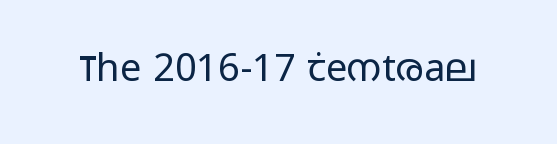
The image shows 38 px regular-weight, wide sans-serif type, upright; set normal letter spacing, not underlined; low stroke contrast and a medium x-height.
